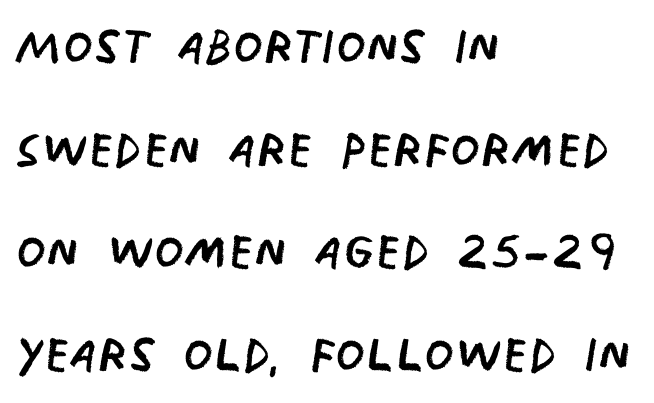
{"serif": "no", "bold": "no", "weight": "regular", "width": "condensed", "stroke_contrast": "low", "x_height": "large", "monospaced": "no", "underline": "no", "align": "left", "line_spacing": "normal", "line_spacing_ratio": 1.51, "letter_spacing": "normal", "letter_spacing_em": 0.0, "glyph_px": 68}
